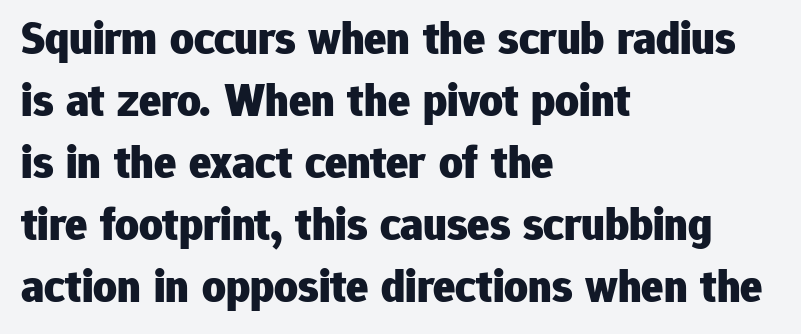
{"serif": "no", "italic": "no", "bold": "yes", "weight": "heavy", "width": "normal", "stroke_contrast": "low", "x_height": "medium", "monospaced": "no", "underline": "no", "align": "left", "line_spacing": "normal", "line_spacing_ratio": 1.35, "letter_spacing": "normal", "letter_spacing_em": 0.0, "glyph_px": 46}
